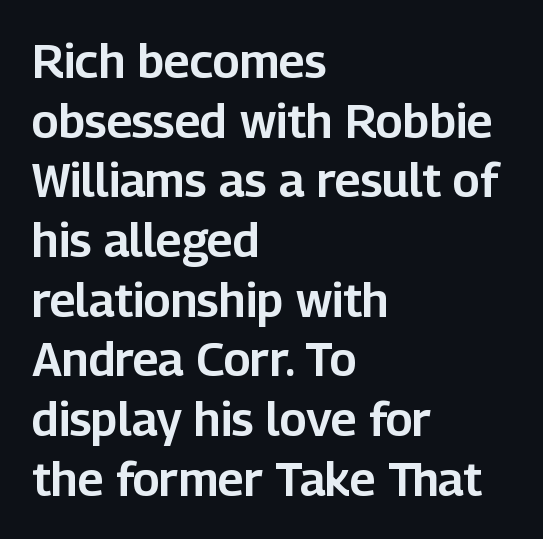
The image shows 47 px sans-serif type, upright; set left-aligned, normal line spacing (1.27x), normal letter spacing, not underlined; low stroke contrast and a medium x-height.
